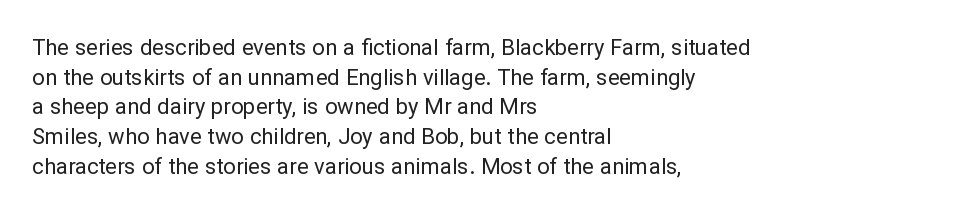
Unmarked baselines from the first word to the last. The designer left line spacing at the default. The rendering anchors every line to the left-hand side. The gaps between neighbouring characters are ordinary and unremarkable. The type sits square on the baseline with zero lean.
